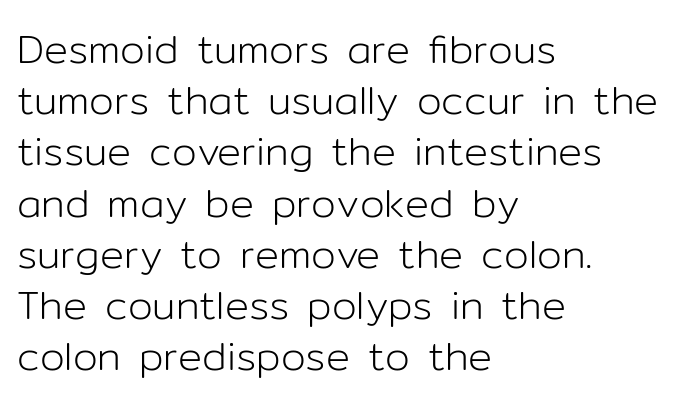
Q: Is the text bold? A: No.
Q: Is the text italic (slanted)? A: No, it is upright.
Q: Is the typeface a serif or a sans-serif typeface? A: Sans-serif.
Q: Is the text underlined? A: No.
Q: How is the paragraph aligned? A: Left-aligned.
Q: Is the spacing between letters normal or unusually wide? A: Normal.
Q: Is the spacing between lines tight, normal or loose? A: Normal.
Q: Width (condensed, normal, or wide)? A: Normal.
Q: Stroke contrast? A: Low.
Q: x-height? A: Medium.
Q: Monospaced? A: No.
